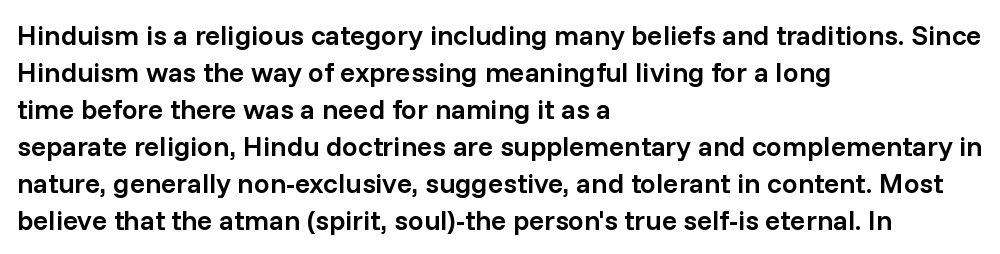
{"serif": "no", "italic": "no", "bold": "semi", "weight": "semibold", "width": "normal", "stroke_contrast": "low", "x_height": "medium", "monospaced": "no", "underline": "no", "align": "left", "line_spacing": "normal", "line_spacing_ratio": 1.32, "letter_spacing": "normal", "letter_spacing_em": 0.0, "glyph_px": 28}
